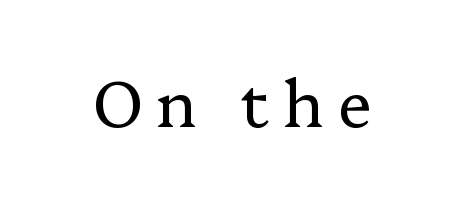
Q: Is the text bold? A: No.
Q: Is the text italic (slanted)? A: No, it is upright.
Q: Is the typeface a serif or a sans-serif typeface? A: Serif.
Q: Is the text underlined? A: No.
Q: Is the spacing between letters normal or unusually wide? A: Unusually wide.
Q: Width (condensed, normal, or wide)? A: Normal.
Q: Stroke contrast? A: Low.
Q: x-height? A: Medium.
Q: Monospaced? A: No.
